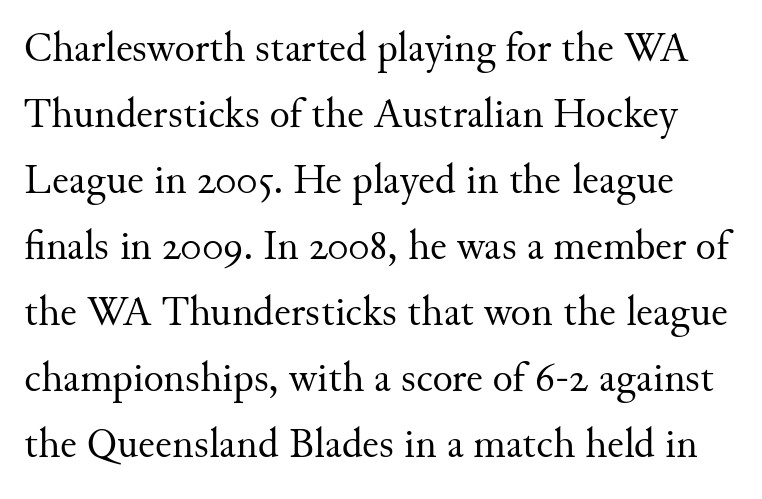
{"serif": "yes", "italic": "no", "bold": "no", "weight": "regular", "width": "normal", "stroke_contrast": "medium", "x_height": "small", "monospaced": "no", "underline": "no", "line_spacing": "normal", "line_spacing_ratio": 1.57, "letter_spacing": "normal", "letter_spacing_em": 0.0, "glyph_px": 42}
